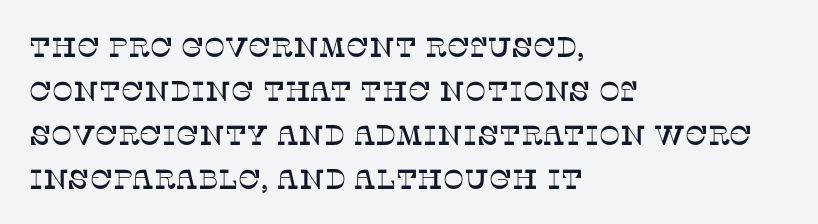
Q: Is the text italic (slanted)? A: No, it is upright.
Q: Is the typeface a serif or a sans-serif typeface? A: Serif.
Q: Is the text underlined? A: No.
Q: How is the paragraph aligned? A: Left-aligned.
Q: Is the spacing between letters normal or unusually wide? A: Normal.
Q: Is the spacing between lines tight, normal or loose? A: Normal.
Q: Width (condensed, normal, or wide)? A: Normal.
Q: Stroke contrast? A: Low.
Q: x-height? A: Large.
Q: Monospaced? A: No.
